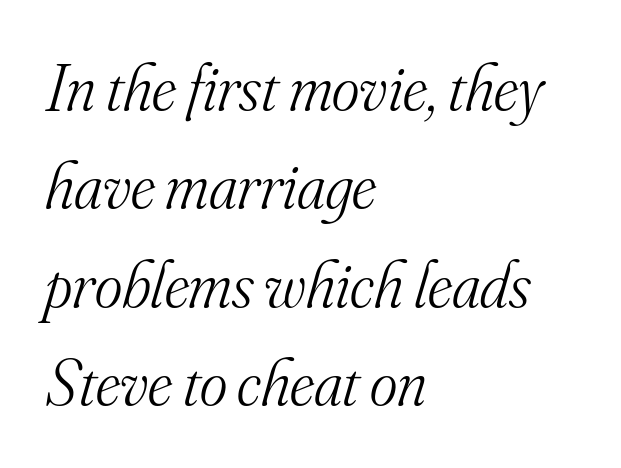
{"serif": "yes", "italic": "yes", "lean": "right", "slant_degrees": 16, "bold": "no", "weight": "light", "width": "normal", "stroke_contrast": "medium", "x_height": "small", "monospaced": "no", "underline": "no", "align": "left", "line_spacing": "normal", "line_spacing_ratio": 1.49, "letter_spacing": "normal", "letter_spacing_em": 0.0, "glyph_px": 66}
